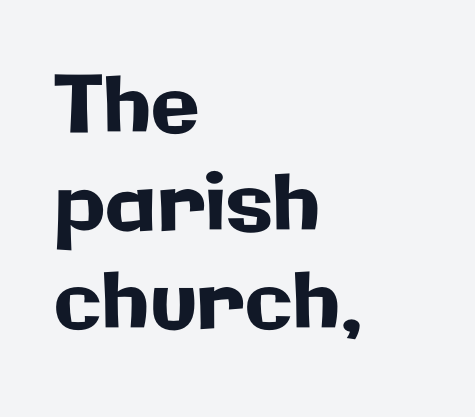
Q: Is the text italic (slanted)? A: No, it is upright.
Q: Is the typeface a serif or a sans-serif typeface? A: Sans-serif.
Q: Is the text underlined? A: No.
Q: How is the paragraph aligned? A: Left-aligned.
Q: Is the spacing between letters normal or unusually wide? A: Normal.
Q: Width (condensed, normal, or wide)? A: Normal.
Q: Stroke contrast? A: Low.
Q: x-height? A: Medium.
Q: Monospaced? A: No.
